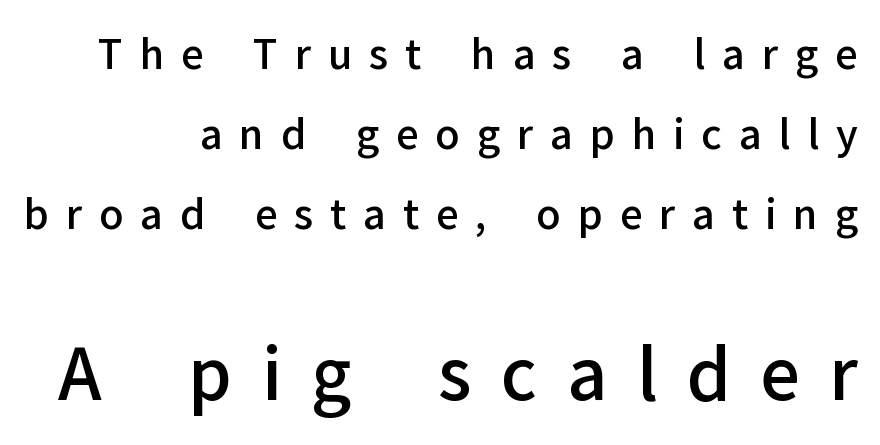
Q: Is the text bold? A: Semi-bold.
Q: Is the text italic (slanted)? A: No, it is upright.
Q: Is the typeface a serif or a sans-serif typeface? A: Sans-serif.
Q: Is the text underlined? A: No.
Q: Is the spacing between letters normal or unusually wide? A: Unusually wide.
Q: Is the spacing between lines tight, normal or loose? A: Loose.
Q: Which block of text is set in a larger size, the first (top) or the second (bottom)? A: The second (bottom) one.
Q: Width (condensed, normal, or wide)? A: Normal.
Q: Stroke contrast? A: Low.
Q: x-height? A: Medium.
Q: Monospaced? A: No.
